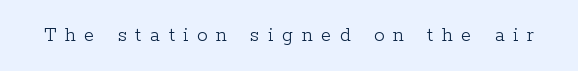
{"italic": "no", "bold": "no", "underline": "no", "letter_spacing": "wide", "letter_spacing_em": 0.41, "glyph_px": 21}
